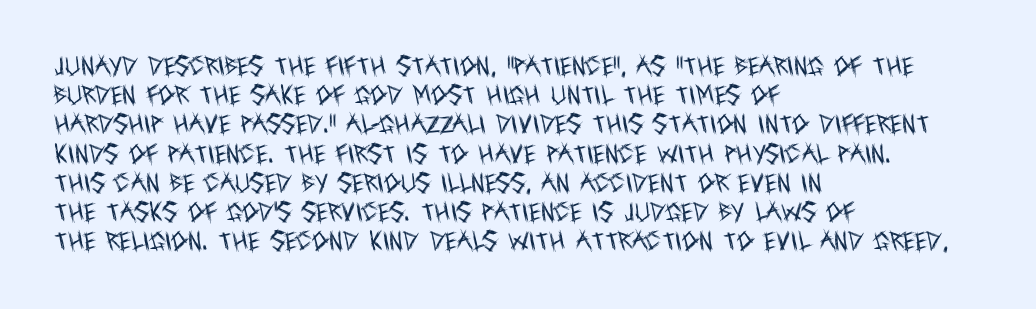
Q: Is the text bold? A: No.
Q: Is the text italic (slanted)? A: No, it is upright.
Q: Is the text underlined? A: No.
Q: How is the paragraph aligned? A: Left-aligned.
Q: Is the spacing between letters normal or unusually wide? A: Normal.
Q: Is the spacing between lines tight, normal or loose? A: Normal.
